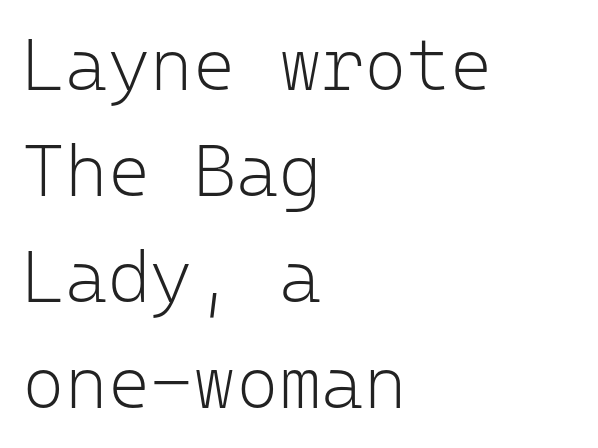
The image shows 73 px light sans-serif type, upright, monospaced; set left-aligned, normal line spacing (1.45x), normal letter spacing, not underlined; low stroke contrast and a medium x-height.
